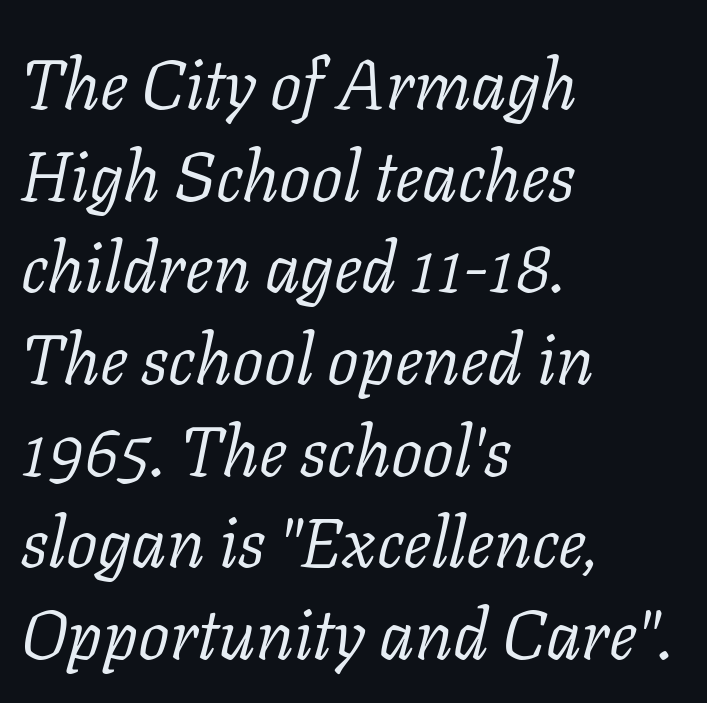
Q: Is the text bold? A: No.
Q: Is the text italic (slanted)? A: Yes, it leans right by about 11 degrees.
Q: Is the typeface a serif or a sans-serif typeface? A: Serif.
Q: Is the text underlined? A: No.
Q: How is the paragraph aligned? A: Left-aligned.
Q: Is the spacing between letters normal or unusually wide? A: Normal.
Q: Is the spacing between lines tight, normal or loose? A: Normal.
Q: Width (condensed, normal, or wide)? A: Normal.
Q: Stroke contrast? A: Low.
Q: x-height? A: Medium.
Q: Monospaced? A: No.
